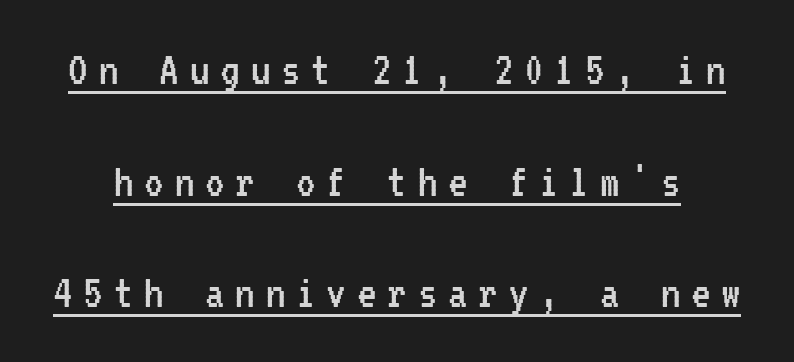
This is underlined copy, the kind a proofreader might mark for attention. Type style note: lacks serifs. Spacing verdict: monospaced, one width for all characters. Style check: upright.
